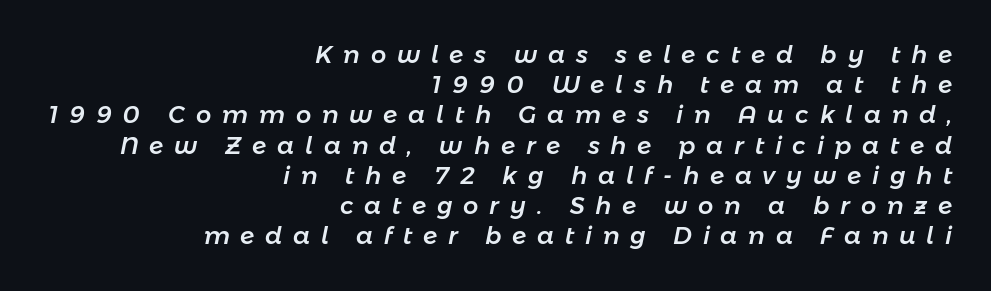
{"italic": "yes", "lean": "right", "slant_degrees": 11, "underline": "no", "align": "right", "line_spacing": "normal", "line_spacing_ratio": 1.26, "letter_spacing": "wide", "letter_spacing_em": 0.45, "glyph_px": 24}
